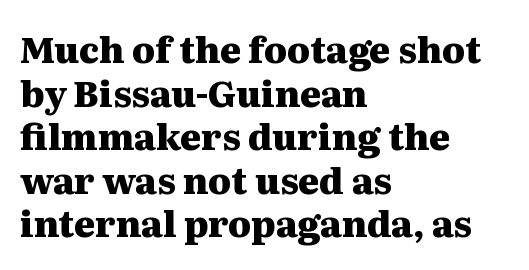
The image shows 36 px heavy, wide serif type, upright; set left-aligned, line spacing 1.21x, normal letter spacing, not underlined; medium stroke contrast and a medium x-height.
